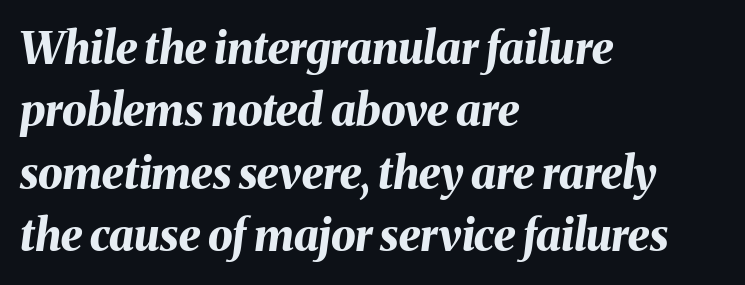
Here the designer chose a conventional face with non-uniform glyph widths. Students, note that the glyphs here touch the page at normal intervals. Is the type slanted? Yes — the strokes lean at a clear angle. The leading is moderate, giving the passage an even texture. The strokes are fattened all the way to bold. Teacher's note: observe the even left margin — that is flush-left alignment.
